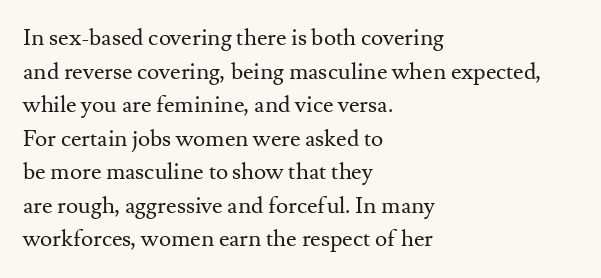
Q: Is the text bold? A: No.
Q: Is the text italic (slanted)? A: No, it is upright.
Q: Is the text underlined? A: No.
Q: How is the paragraph aligned? A: Left-aligned.
Q: Is the spacing between letters normal or unusually wide? A: Normal.
Q: Is the spacing between lines tight, normal or loose? A: Normal.
